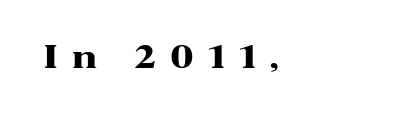
The image shows 31 px heavy, wide serif type, upright; set unusually wide letter spacing (+0.46 em), not underlined; high stroke contrast and a medium x-height.
